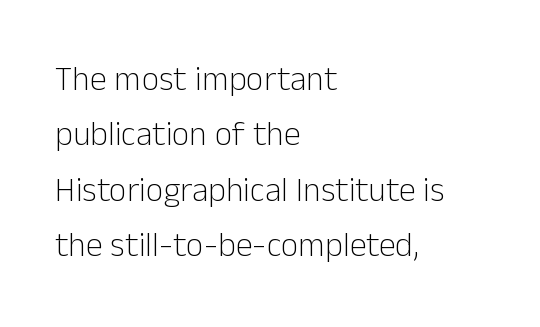
To sum up the face: it is a sans, with no serifs. Between one letter and the next there's only the usual sliver of space. The strip under each line holds only bare page. Students, observe: this is what conventionally led text looks like. This sample uses an upright cut, with every glyph sitting square on the baseline.
